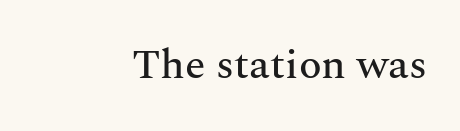
Q: Is the text italic (slanted)? A: No, it is upright.
Q: Is the typeface a serif or a sans-serif typeface? A: Serif.
Q: Is the text underlined? A: No.
Q: How is the paragraph aligned? A: Right-aligned.
Q: Is the spacing between letters normal or unusually wide? A: Normal.
Q: Width (condensed, normal, or wide)? A: Normal.
Q: Stroke contrast? A: Medium.
Q: x-height? A: Medium.
Q: Monospaced? A: No.
